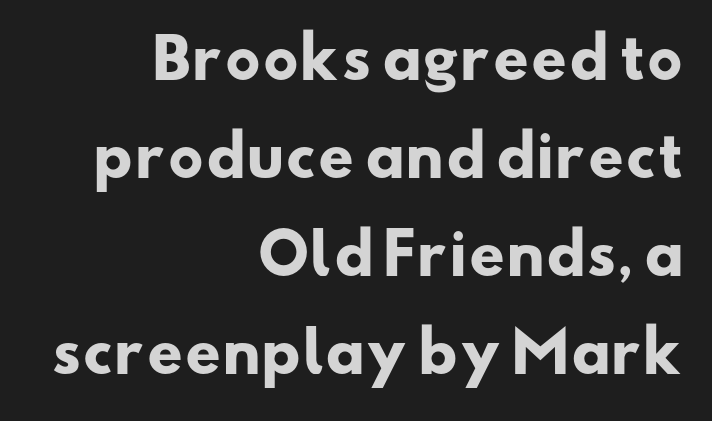
Q: Is the text bold? A: Yes.
Q: Is the typeface a serif or a sans-serif typeface? A: Sans-serif.
Q: Is the text underlined? A: No.
Q: How is the paragraph aligned? A: Right-aligned.
Q: Is the spacing between letters normal or unusually wide? A: Normal.
Q: Width (condensed, normal, or wide)? A: Wide.
Q: Stroke contrast? A: Low.
Q: x-height? A: Small.
Q: Monospaced? A: No.
